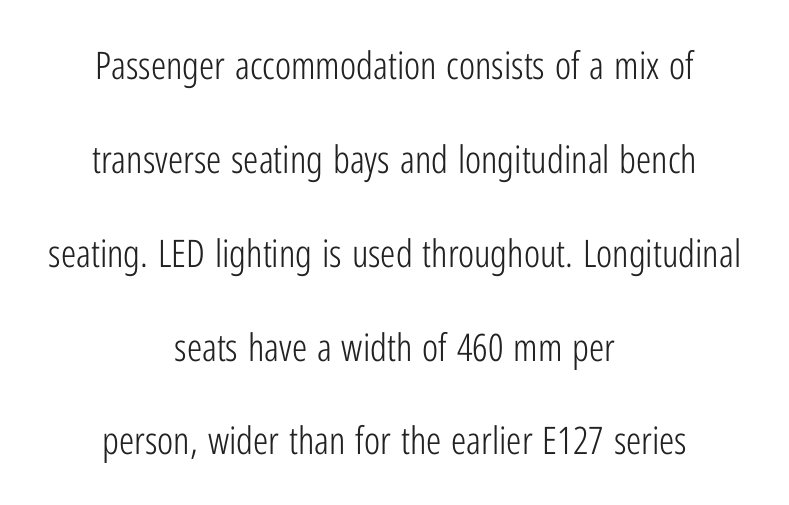
Q: Is the text bold? A: No.
Q: Is the text italic (slanted)? A: No, it is upright.
Q: Is the typeface a serif or a sans-serif typeface? A: Sans-serif.
Q: Is the text underlined? A: No.
Q: How is the paragraph aligned? A: Centered.
Q: Is the spacing between letters normal or unusually wide? A: Normal.
Q: Is the spacing between lines tight, normal or loose? A: Loose.
Q: Width (condensed, normal, or wide)? A: Condensed.
Q: Stroke contrast? A: Low.
Q: x-height? A: Medium.
Q: Monospaced? A: No.
